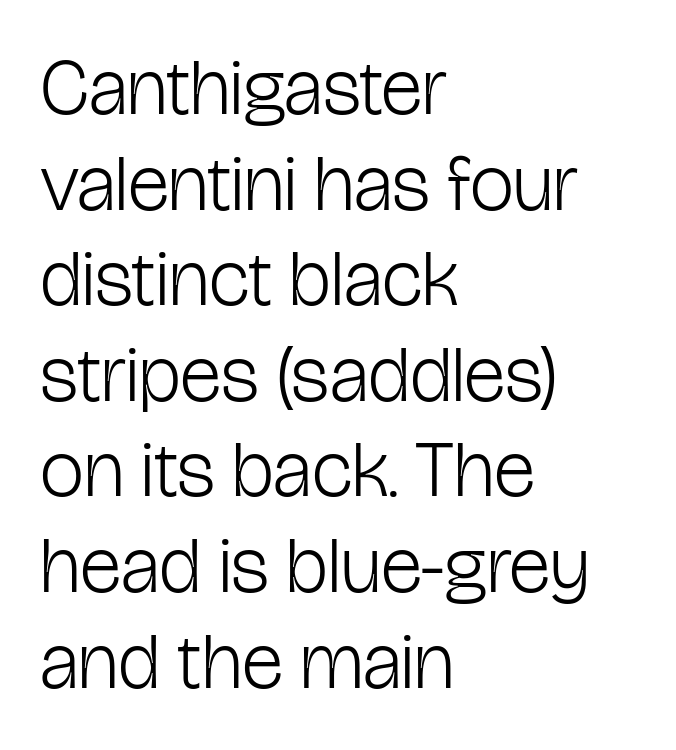
The image shows 79 px light, condensed sans-serif type, upright; set left-aligned, line spacing 1.21x, normal letter spacing, not underlined; low stroke contrast and a medium x-height.
